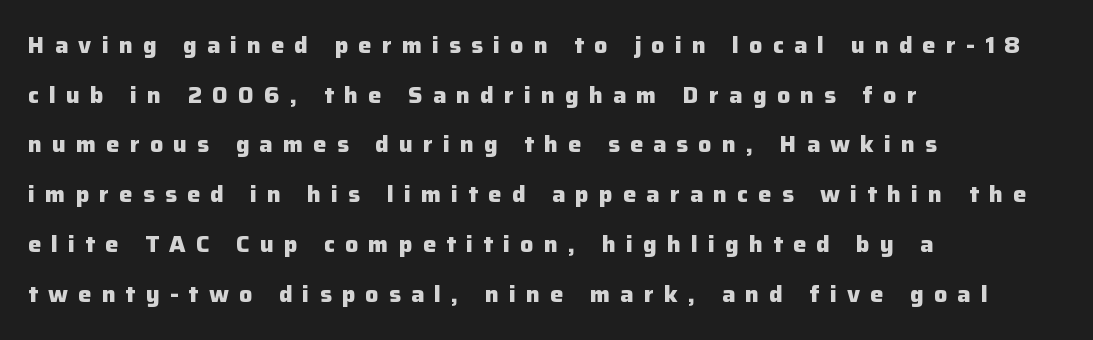
Typeset ragged right — the left edge is the straight one. The characters look thick and weighty, a clear bold. The words here are not underlined. Notice how the stems are strictly vertical — no italics here.
